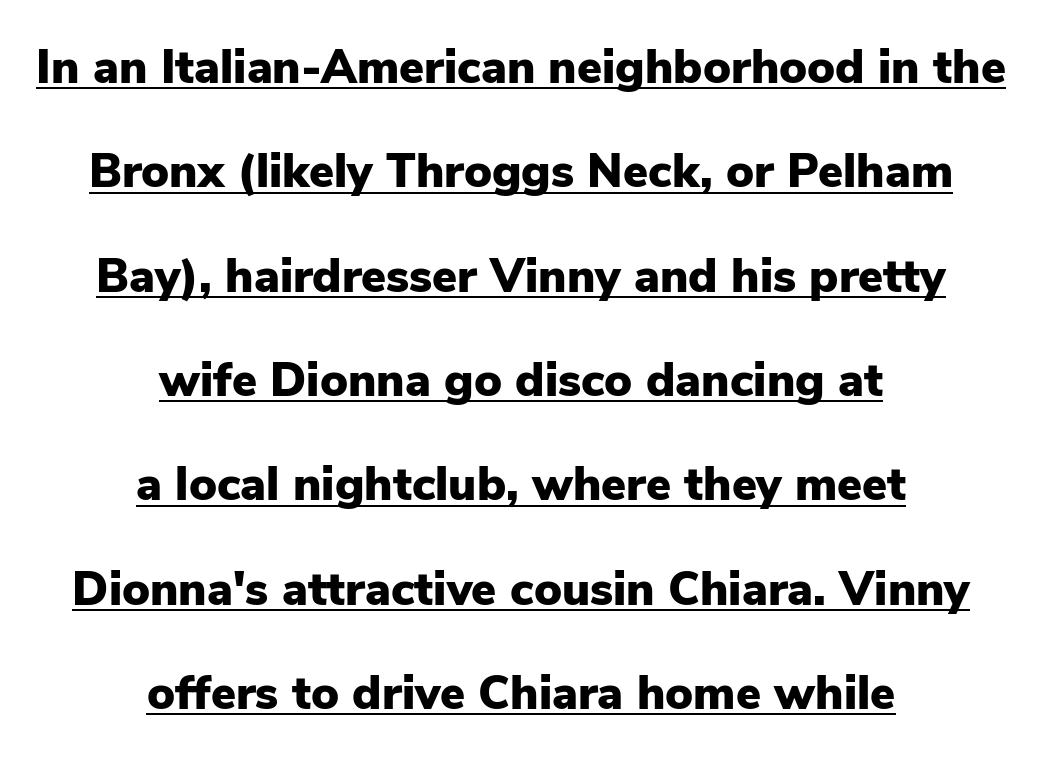
Q: Is the text bold? A: Yes.
Q: Is the text italic (slanted)? A: No, it is upright.
Q: Is the typeface a serif or a sans-serif typeface? A: Sans-serif.
Q: Is the text underlined? A: Yes.
Q: How is the paragraph aligned? A: Centered.
Q: Is the spacing between letters normal or unusually wide? A: Normal.
Q: Is the spacing between lines tight, normal or loose? A: Loose.
Q: Width (condensed, normal, or wide)? A: Normal.
Q: Stroke contrast? A: Low.
Q: x-height? A: Medium.
Q: Monospaced? A: No.
